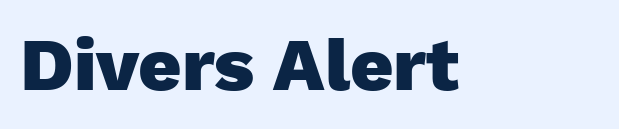
{"serif": "no", "italic": "no", "bold": "yes", "weight": "heavy", "width": "normal", "stroke_contrast": "low", "x_height": "medium", "monospaced": "no", "underline": "no", "letter_spacing": "normal", "letter_spacing_em": 0.0, "glyph_px": 75}
